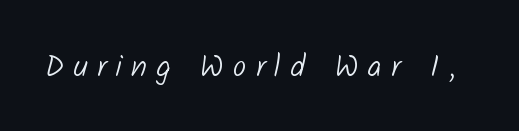
Clear beneath every line of the passage. The face used here is proportionally spaced, like ordinary book or web type. Is the stroke heavy? The answer is a plain regular-or-lighter. Examine the stroke ends and you'll find no serifs. Loose tracking; the words dissolve into strings of separated letters.
